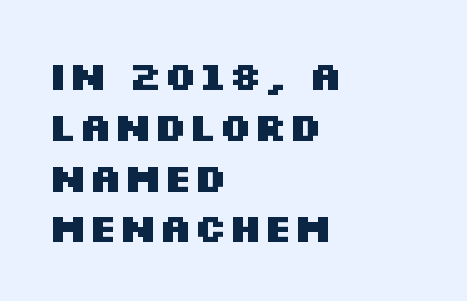
Nobody drew a line under any word here. Proportional: the letters do not fall into vertical columns. Left-aligned paragraph, ragged on the right. This is sans-serif lettering, the kind often seen on screens and signage. What stands out about the letter spacing? Nothing — it is the standard amount.
